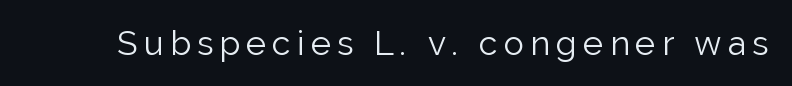
The rendering uses natural spacing where letterforms have individual widths. Nope, no serifs anywhere on these letters. Check under the words: just untouched page. This reads as an unemphasized weight, regular at the heaviest. The lettering stays uniformly vertical, giving the passage a roman look.
